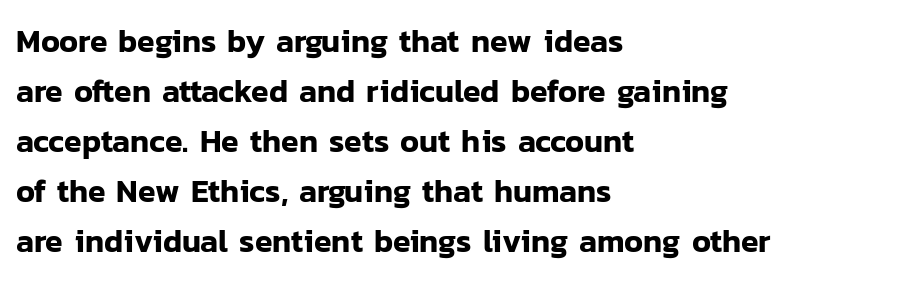
The image shows 32 px sans-serif type, upright; set left-aligned, normal line spacing (1.56x), normal letter spacing, not underlined; low stroke contrast and a medium x-height.
